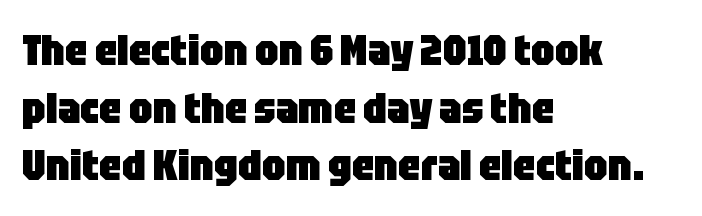
The image shows 43 px heavy, condensed sans-serif type, upright; set left-aligned, normal line spacing (1.34x), normal letter spacing, not underlined; low stroke contrast and a large x-height.
